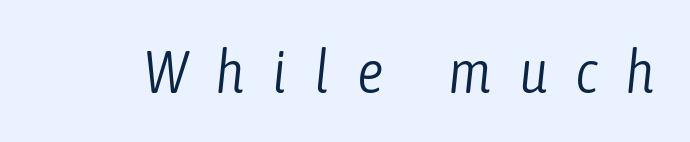
The image shows 60 px light, condensed type, italic (leaning right); set unusually wide letter spacing (+0.46 em), not underlined; low stroke contrast and a medium x-height.
